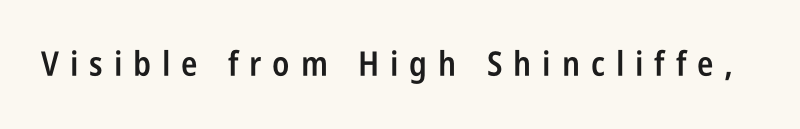
{"serif": "no", "italic": "no", "bold": "semi", "weight": "semibold", "width": "condensed", "stroke_contrast": "low", "x_height": "large", "monospaced": "no", "underline": "no", "letter_spacing": "wide", "letter_spacing_em": 0.32, "glyph_px": 34}
